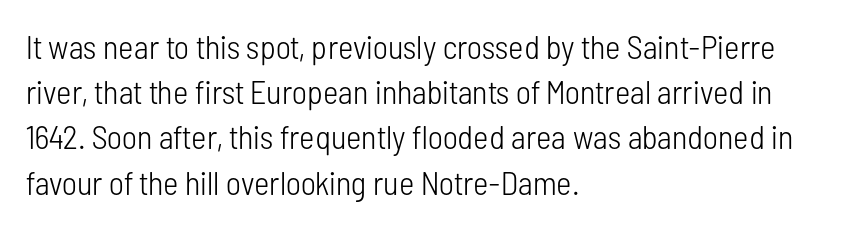
Q: Is the text bold? A: No.
Q: Is the text italic (slanted)? A: No, it is upright.
Q: Is the typeface a serif or a sans-serif typeface? A: Sans-serif.
Q: Is the text underlined? A: No.
Q: How is the paragraph aligned? A: Left-aligned.
Q: Is the spacing between letters normal or unusually wide? A: Normal.
Q: Is the spacing between lines tight, normal or loose? A: Normal.
Q: Width (condensed, normal, or wide)? A: Condensed.
Q: Stroke contrast? A: Low.
Q: x-height? A: Medium.
Q: Monospaced? A: No.
